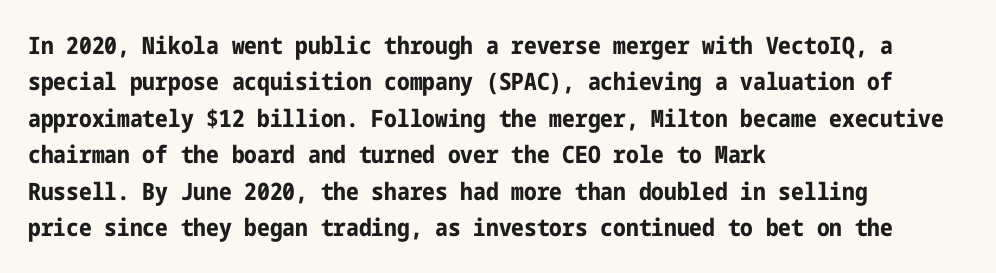
Q: Is the text bold? A: Yes.
Q: Is the text italic (slanted)? A: No, it is upright.
Q: Is the text underlined? A: No.
Q: How is the paragraph aligned? A: Left-aligned.
Q: Is the spacing between letters normal or unusually wide? A: Normal.
Q: Is the spacing between lines tight, normal or loose? A: Normal.
